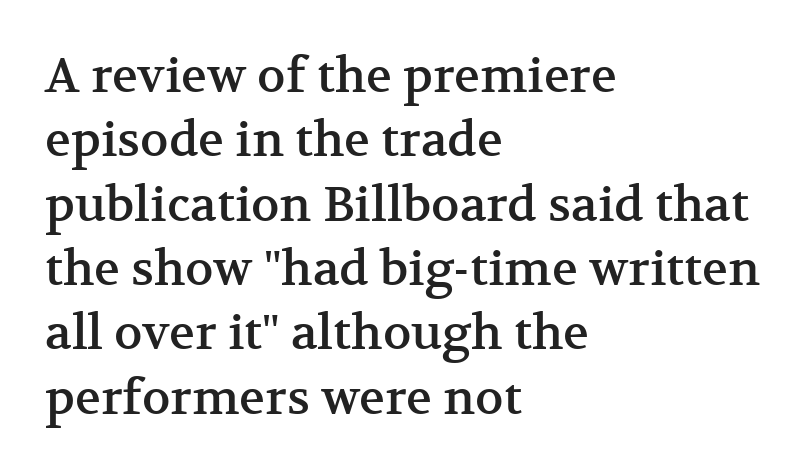
Q: Is the text italic (slanted)? A: No, it is upright.
Q: Is the typeface a serif or a sans-serif typeface? A: Serif.
Q: Is the text underlined? A: No.
Q: How is the paragraph aligned? A: Left-aligned.
Q: Is the spacing between letters normal or unusually wide? A: Normal.
Q: Is the spacing between lines tight, normal or loose? A: Normal.
Q: Width (condensed, normal, or wide)? A: Normal.
Q: Stroke contrast? A: Medium.
Q: x-height? A: Medium.
Q: Monospaced? A: No.
